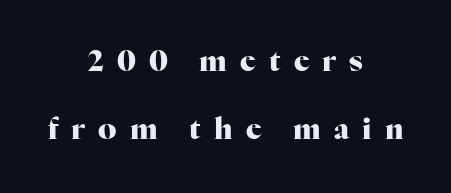
Caption: multi-line text, centered on the measure. This rendering features lettering with no underline. Summary of weight: heavy, a full bold. Upright lettering throughout. Leading is clearly above the norm, producing a sparse column. Looks like regular typesetting: each glyph gets only the width it needs.
